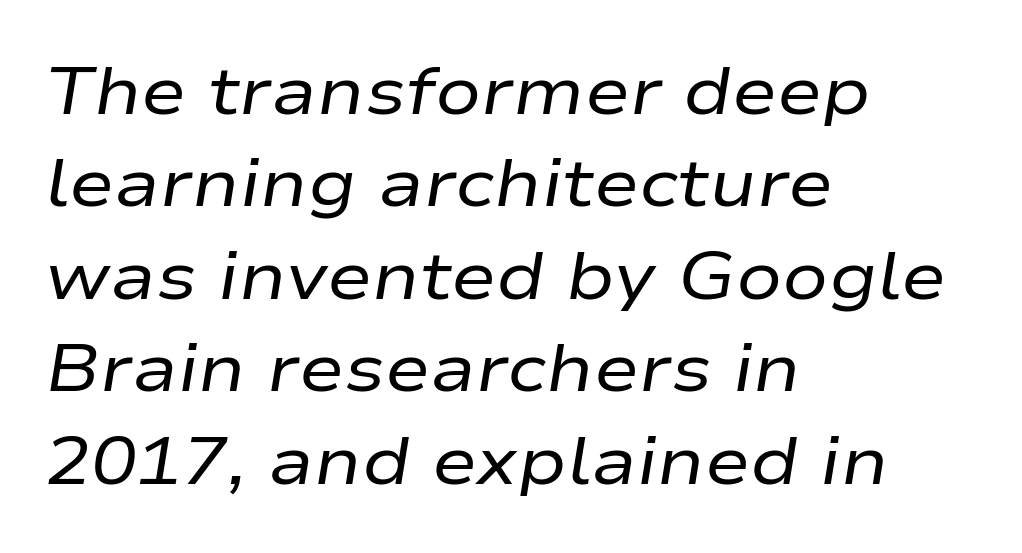
{"italic": "yes", "lean": "right", "slant_degrees": 9, "bold": "no", "weight": "regular", "width": "wide", "stroke_contrast": "low", "x_height": "medium", "monospaced": "no", "underline": "no", "align": "left", "line_spacing": "normal", "line_spacing_ratio": 1.36, "letter_spacing": "normal", "letter_spacing_em": 0.0, "glyph_px": 68}
